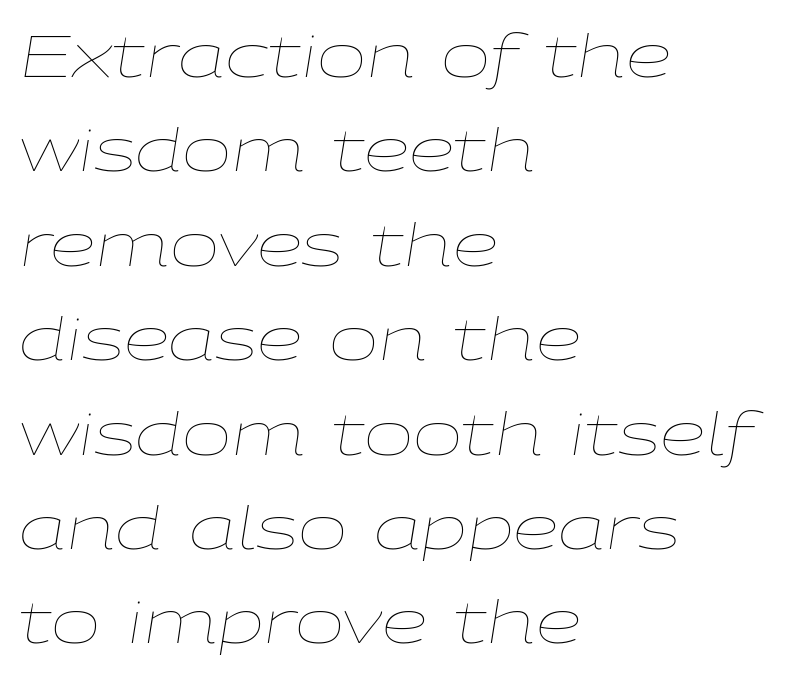
Q: Is the text bold? A: No.
Q: Is the text italic (slanted)? A: Yes, it leans right by about 9 degrees.
Q: Is the text underlined? A: No.
Q: How is the paragraph aligned? A: Left-aligned.
Q: Is the spacing between letters normal or unusually wide? A: Normal.
Q: Is the spacing between lines tight, normal or loose? A: Normal.
Q: Width (condensed, normal, or wide)? A: Wide.
Q: Stroke contrast? A: Low.
Q: x-height? A: Medium.
Q: Monospaced? A: No.
